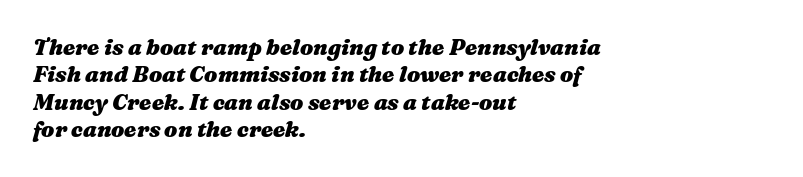
The image shows 22 px bold type, italic (leaning right); set left-aligned, normal line spacing (1.25x), normal letter spacing, not underlined.
